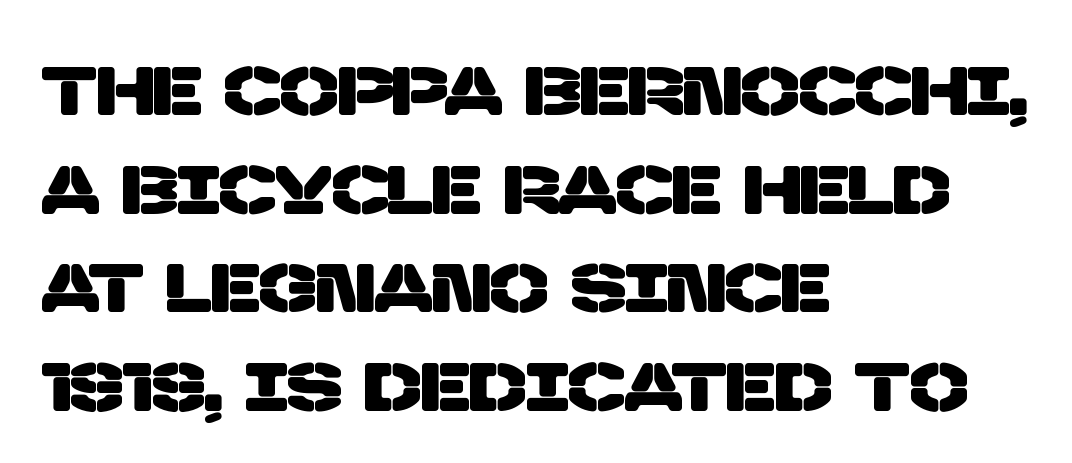
The image shows 69 px sans-serif type; set left-aligned, normal line spacing (1.43x), normal letter spacing, not underlined; low stroke contrast and a large x-height.
